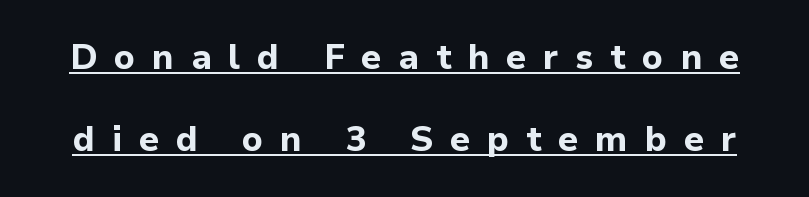
The image shows 35 px bold sans-serif type, upright; set loose line spacing (2.33x), unusually wide letter spacing (+0.48 em), underlined; low stroke contrast and a medium x-height.
